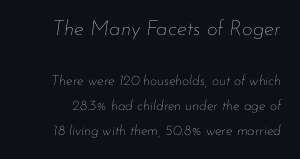
Compared with typical body copy, the letter spacing here is the same. Posture: slanted. Unmarked baselines from the first word to the last. The letters look calm and open, with moderate or lighter stems. Size hierarchy here favors the leading block over the trailing one.
